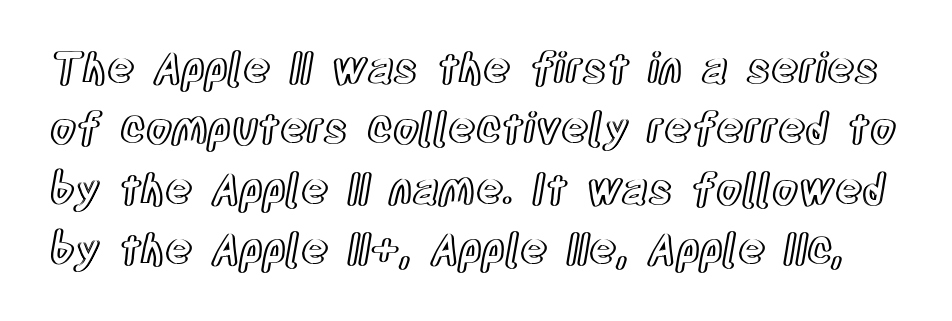
Q: Is the text italic (slanted)? A: Yes.
Q: Is the text underlined? A: No.
Q: Is the spacing between letters normal or unusually wide? A: Normal.
Q: Is the spacing between lines tight, normal or loose? A: Normal.
Q: Width (condensed, normal, or wide)? A: Condensed.
Q: x-height? A: Large.
Q: Monospaced? A: No.
